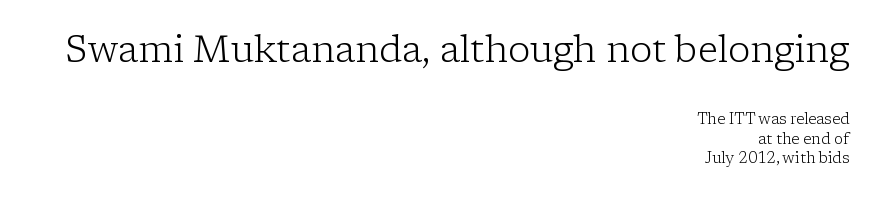
The image shows 37 px light serif type, upright; set right-aligned, normal line spacing (1.31x), normal letter spacing, not underlined; the first (top) block is 2.47x larger; low stroke contrast and a medium x-height.
